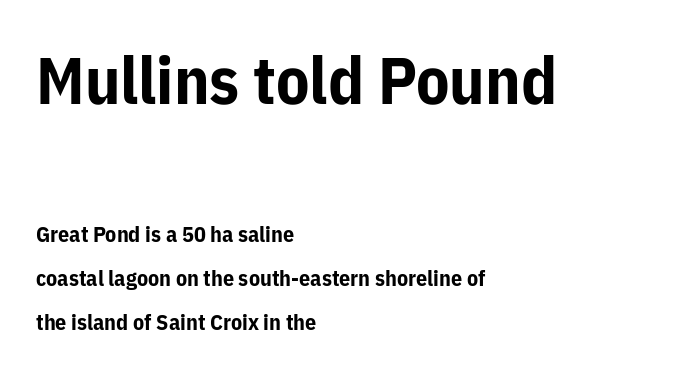
{"serif": "no", "italic": "no", "bold": "yes", "weight": "bold", "width": "normal", "stroke_contrast": "low", "x_height": "medium", "monospaced": "no", "underline": "no", "align": "left", "line_spacing": "loose", "line_spacing_ratio": 1.98, "letter_spacing": "normal", "letter_spacing_em": 0.0, "larger_block": "first", "size_ratio": 3.0, "glyph_px": 66}
